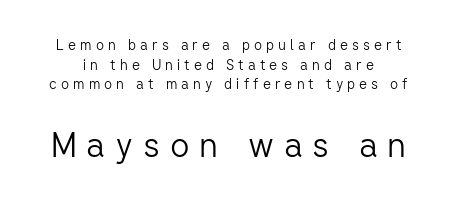
Q: Is the text bold? A: No.
Q: Is the text italic (slanted)? A: No, it is upright.
Q: Is the typeface a serif or a sans-serif typeface? A: Sans-serif.
Q: Is the text underlined? A: No.
Q: Is the spacing between letters normal or unusually wide? A: Unusually wide.
Q: Is the spacing between lines tight, normal or loose? A: Normal.
Q: Which block of text is set in a larger size, the first (top) or the second (bottom)? A: The second (bottom) one.
Q: Width (condensed, normal, or wide)? A: Normal.
Q: Stroke contrast? A: Low.
Q: x-height? A: Medium.
Q: Monospaced? A: No.
